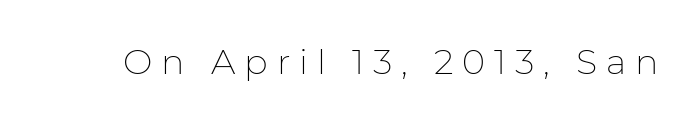
Inter-character spacing is expanded well beyond the font's built-in metrics. Proportional: the letters do not fall into vertical columns. Anything drawn beneath the words? Only blank space. Does the type have serifs? No, each stem ends abruptly. The typography opts for an upright posture over an oblique one. Letters have the restrained weight of plain body copy at most.
